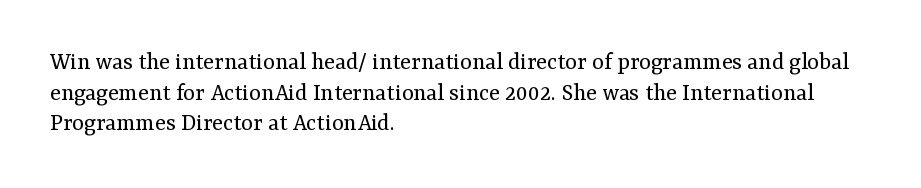
{"italic": "no", "bold": "no", "underline": "no", "align": "left", "line_spacing_ratio": 1.23, "letter_spacing": "normal", "letter_spacing_em": 0.0, "glyph_px": 25}
